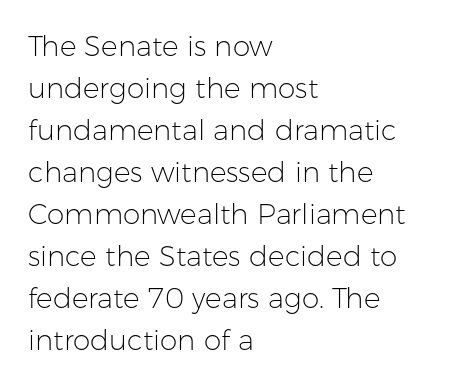
Q: Is the text bold? A: No.
Q: Is the text italic (slanted)? A: No, it is upright.
Q: Is the typeface a serif or a sans-serif typeface? A: Sans-serif.
Q: Is the text underlined? A: No.
Q: How is the paragraph aligned? A: Left-aligned.
Q: Is the spacing between letters normal or unusually wide? A: Normal.
Q: Is the spacing between lines tight, normal or loose? A: Normal.
Q: Width (condensed, normal, or wide)? A: Normal.
Q: Stroke contrast? A: Low.
Q: x-height? A: Medium.
Q: Monospaced? A: No.
